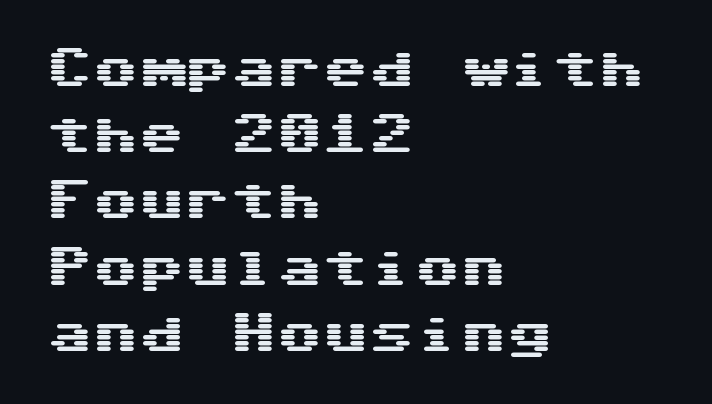
Q: Is the text italic (slanted)? A: No, it is upright.
Q: Is the typeface a serif or a sans-serif typeface? A: Sans-serif.
Q: Is the text underlined? A: No.
Q: How is the paragraph aligned? A: Left-aligned.
Q: Is the spacing between letters normal or unusually wide? A: Normal.
Q: Is the spacing between lines tight, normal or loose? A: Normal.
Q: Width (condensed, normal, or wide)? A: Wide.
Q: Stroke contrast? A: Medium.
Q: x-height? A: Medium.
Q: Monospaced? A: Yes.
